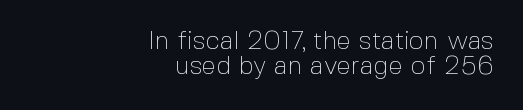
{"italic": "no", "bold": "no", "underline": "no", "align": "right", "line_spacing": "tight", "line_spacing_ratio": 0.98, "letter_spacing": "normal", "letter_spacing_em": 0.0, "glyph_px": 26}
